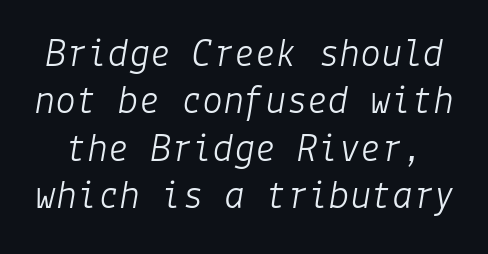
The image shows 42 px light type, italic (leaning right); set tight line spacing (1.13x), normal letter spacing, not underlined; low stroke contrast and a medium x-height.
